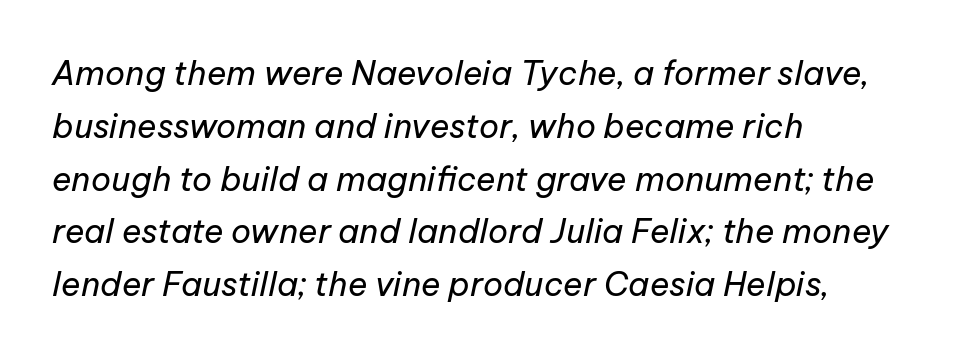
The image shows 33 px regular-weight type, italic (leaning right); set left-aligned, normal line spacing (1.6x), normal letter spacing, not underlined; low stroke contrast and a medium x-height.
